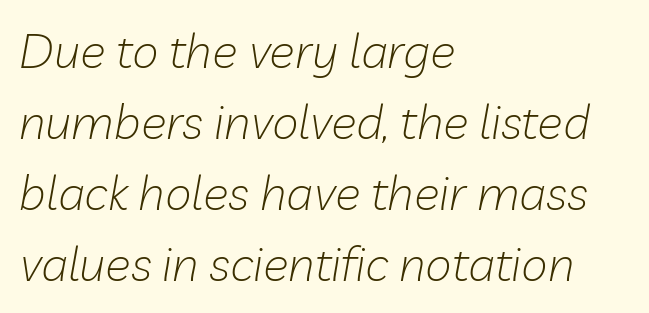
Q: Is the text bold? A: No.
Q: Is the text italic (slanted)? A: Yes, it leans right by about 10 degrees.
Q: Is the text underlined? A: No.
Q: How is the paragraph aligned? A: Left-aligned.
Q: Is the spacing between letters normal or unusually wide? A: Normal.
Q: Is the spacing between lines tight, normal or loose? A: Normal.
Q: Width (condensed, normal, or wide)? A: Normal.
Q: Stroke contrast? A: Low.
Q: x-height? A: Medium.
Q: Monospaced? A: No.
